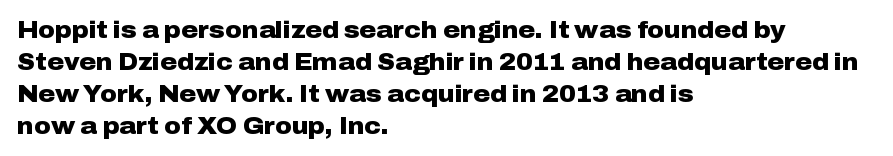
Compared with typical paragraphs, the rows here are spaced about the same. In terms of posture, this sample is upright. You'd pick this weight for a headline — it's a proper bold. Typeset ragged right — the left edge is the straight one.
